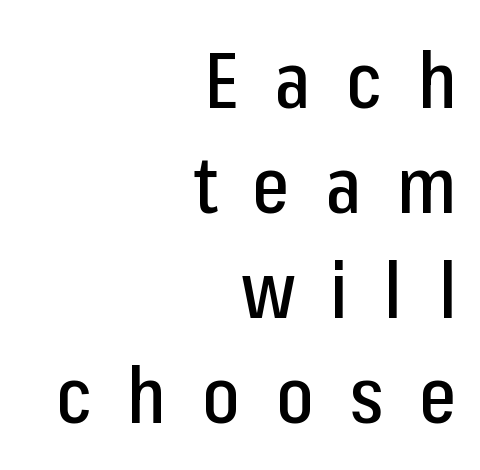
Successive baselines arrive at the customary interval. A typesetter would mark this as roman, not italic. Spacing between characters has been opened up far beyond the box default. The baseline area is clear.
